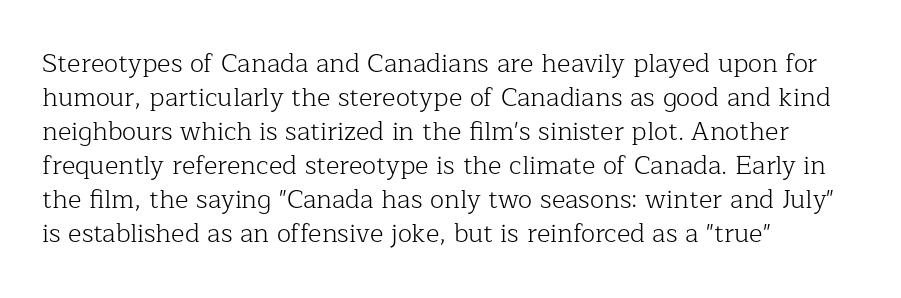
{"italic": "no", "bold": "no", "underline": "no", "align": "left", "line_spacing": "normal", "line_spacing_ratio": 1.31, "letter_spacing": "normal", "letter_spacing_em": 0.0, "glyph_px": 26}
